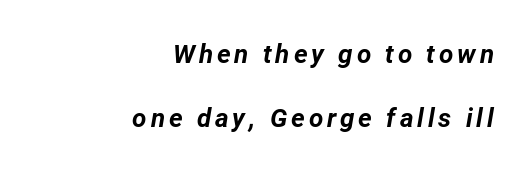
The image shows 26 px bold type, italic (leaning right); set right-aligned, loose line spacing (2.48x), not underlined.
